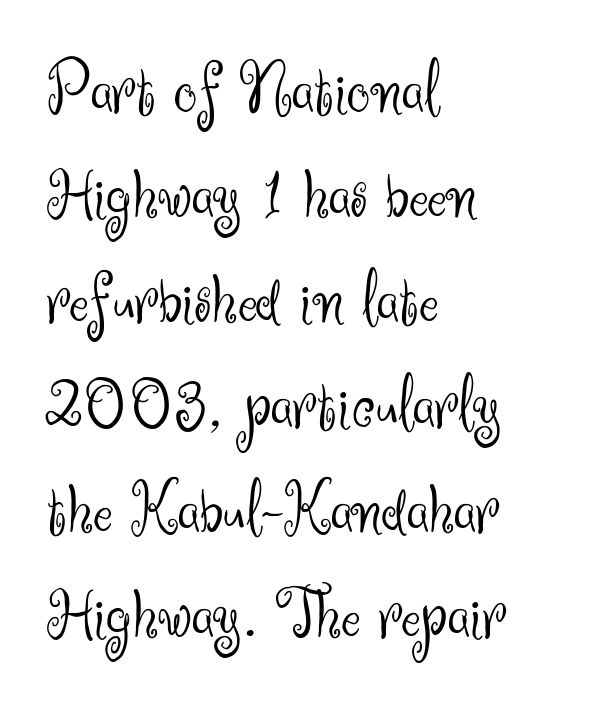
Words appear dense and cohesive because spacing is normal. The letters look calm and open, with moderate or lighter stems. The rag falls on the right side of this text block. The strip under each line holds only bare page. This sample uses a sans-serif face.
